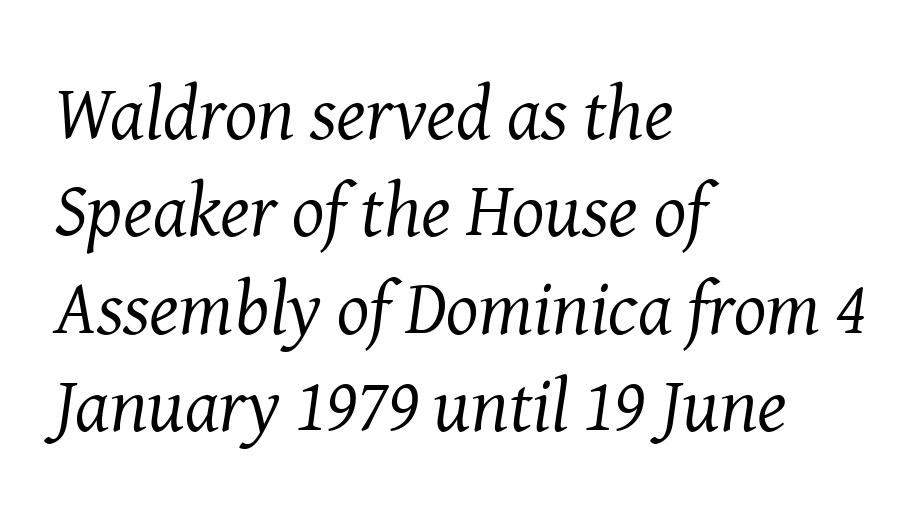
Quick note: interline space is typical. The rendering uses natural spacing where letterforms have individual widths. Compared with a centered layout, this one pins lines to the left instead. Unlike a clean sans, this face finishes its strokes with serifs. The type is set solid horizontally, with unmodified tracking.
